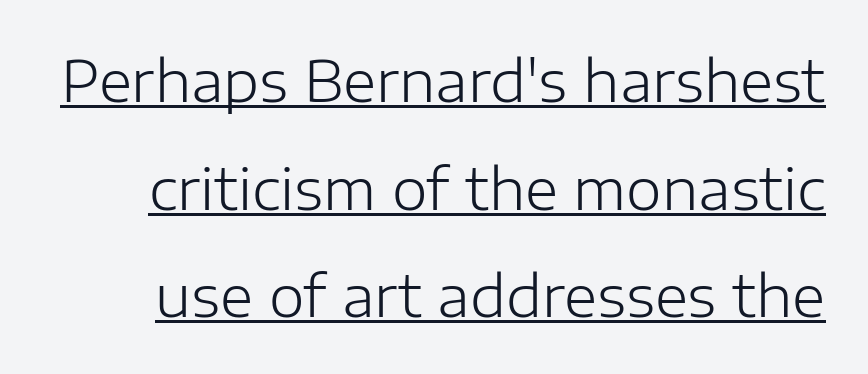
Does extra space separate the letters? No, they use regular spacing. This is sans-serif lettering, the kind often seen on screens and signage. Here the designer chose a conventional face with non-uniform glyph widths. The typesetter has applied underlining to the passage shown. Posture: vertical. Compared with a typical body face, this is equally light or lighter still.
